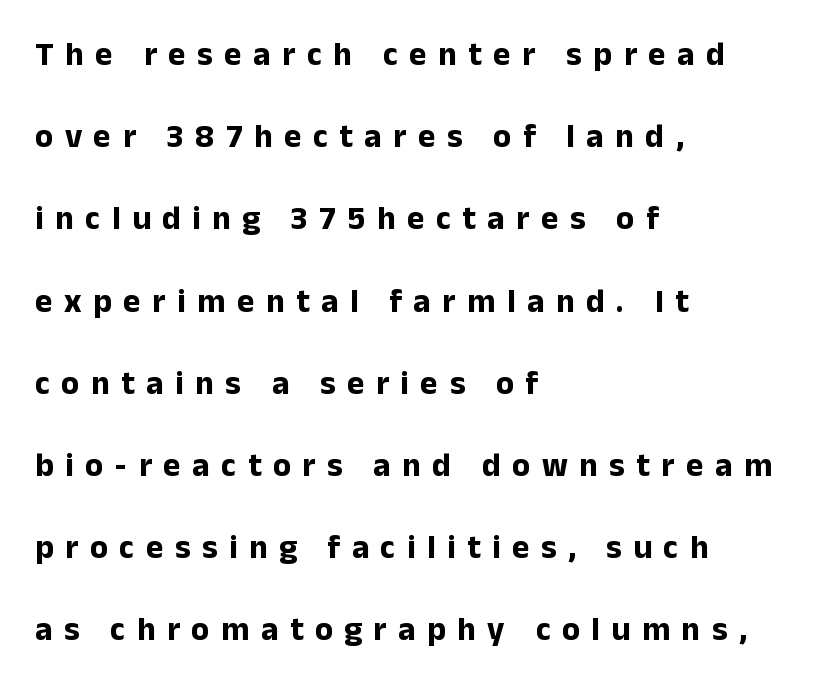
{"serif": "no", "italic": "no", "bold": "yes", "weight": "bold", "width": "normal", "stroke_contrast": "low", "x_height": "medium", "monospaced": "no", "underline": "no", "align": "left", "line_spacing": "loose", "line_spacing_ratio": 2.49, "letter_spacing": "wide", "letter_spacing_em": 0.35, "glyph_px": 33}
